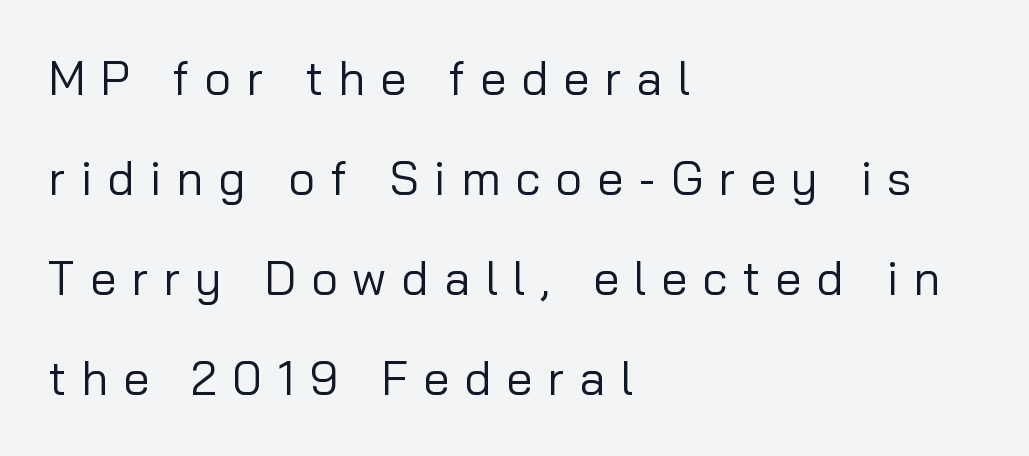
The image shows 47 px regular-weight sans-serif type, upright; set left-aligned, loose line spacing (2.13x), unusually wide letter spacing (+0.32 em), not underlined; low stroke contrast and a medium x-height.
